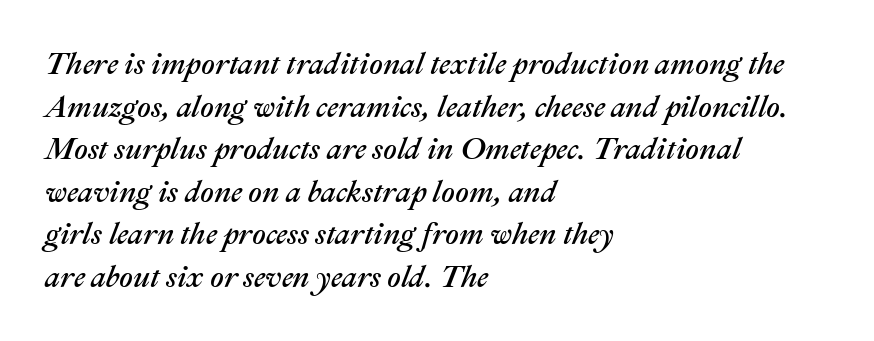
You could not count columns in this text — the font is proportionally spaced. Just letters on the line, the space beneath them empty. Characters are canted at an angle relative to the baseline's perpendicular. Quick note: interline space is typical. Spacing between characters is what you'd get straight out of the box.
